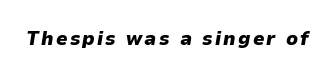
The image shows 20 px bold type, italic (leaning right); set not underlined.
